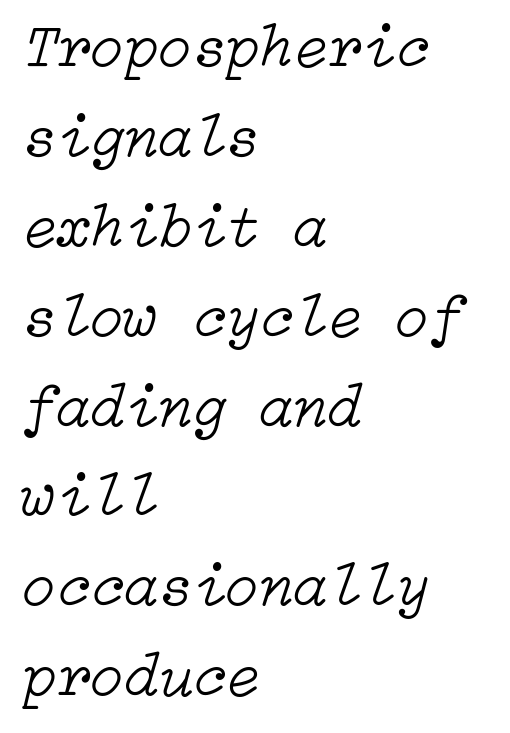
Q: Is the text bold? A: No.
Q: Is the text italic (slanted)? A: Yes, it leans right by about 15 degrees.
Q: Is the text underlined? A: No.
Q: How is the paragraph aligned? A: Left-aligned.
Q: Is the spacing between letters normal or unusually wide? A: Normal.
Q: Is the spacing between lines tight, normal or loose? A: Normal.
Q: Width (condensed, normal, or wide)? A: Normal.
Q: Stroke contrast? A: Low.
Q: x-height? A: Medium.
